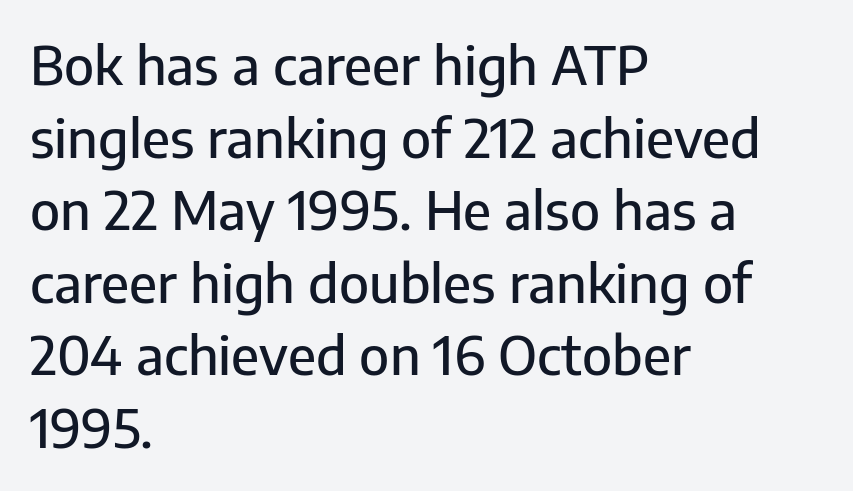
A typesetter would call this proportional, since set widths differ per character. Anything drawn beneath the words? Only blank space. Classification — sans serif. Caption: standard tracking, unaltered. Vertical spacing — default. Short and long lines alike share a common starting point at left.
